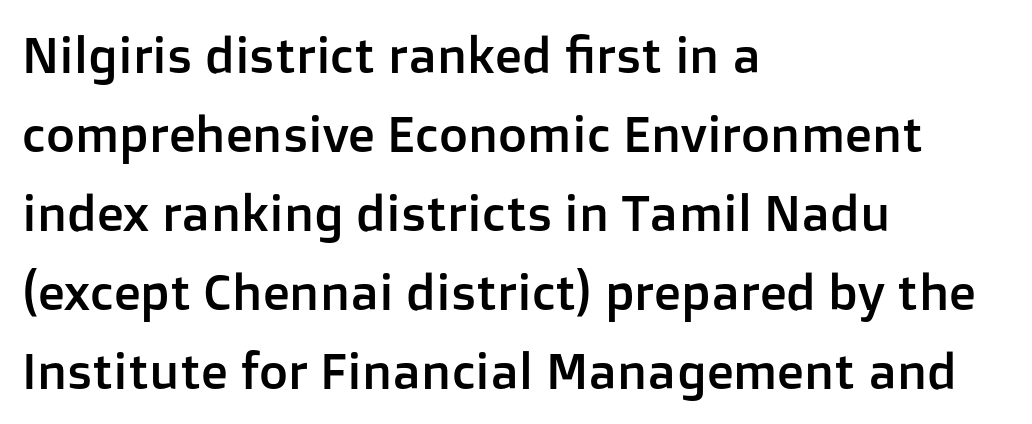
Spacing verdict: proportional, widths tailored to each character. Baseline-to-baseline distance is the conventional proportion of letter height. The ragged edge is on the right, which tells us the setting is flush left. Nobody drew a line under any word here. Classification — sans serif. Characters remain perfectly vertical along every line.
